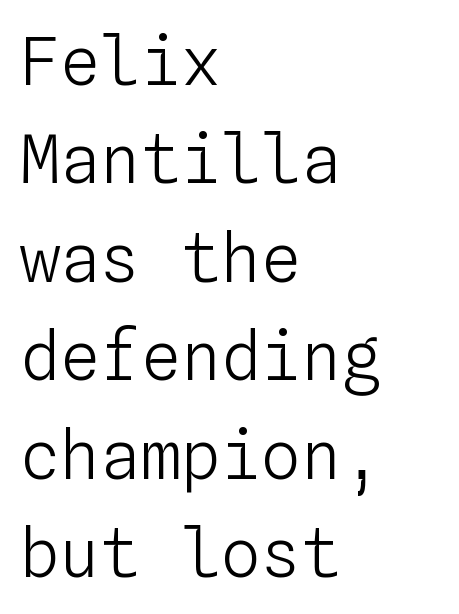
Q: Is the text bold? A: No.
Q: Is the text italic (slanted)? A: No, it is upright.
Q: Is the text underlined? A: No.
Q: How is the paragraph aligned? A: Left-aligned.
Q: Is the spacing between letters normal or unusually wide? A: Normal.
Q: Is the spacing between lines tight, normal or loose? A: Normal.
Q: Width (condensed, normal, or wide)? A: Normal.
Q: Stroke contrast? A: Low.
Q: x-height? A: Medium.
Q: Monospaced? A: Yes.
